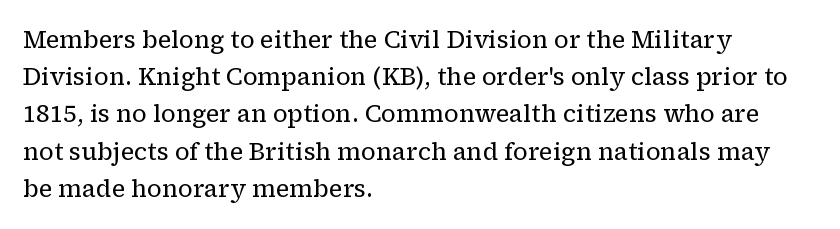
The image shows 24 px text type, upright; set left-aligned, normal line spacing (1.55x), normal letter spacing, not underlined.
